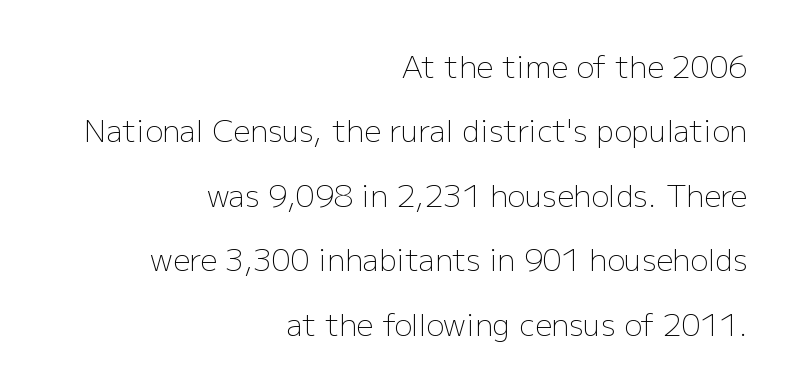
Notice the wide empty band between every row — that's loose leading. You could not count columns in this text — the font is proportionally spaced. The gaps between neighbouring characters are ordinary and unremarkable. The zone under the glyphs is completely vacant. The characters are drawn with everyday or finer stroke widths.
